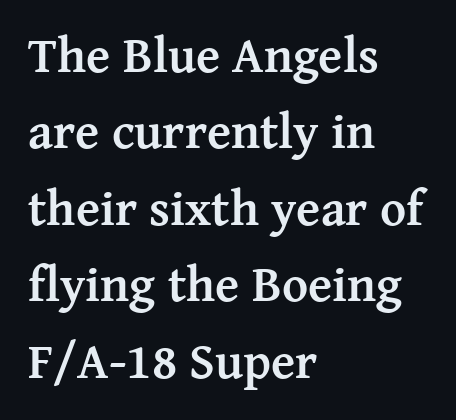
The image shows 50 px semibold serif type, upright; set left-aligned, normal line spacing (1.53x), normal letter spacing, not underlined; medium stroke contrast and a medium x-height.
